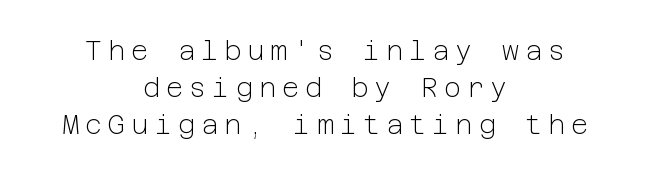
The letters stand upright; this is a roman face. On a weight scale, this lands at 450 or below. These lines sit exactly where default settings would place them. This rendering features lettering with no underline. The horizontal fit of the characters is loose and conspicuously gappy.
